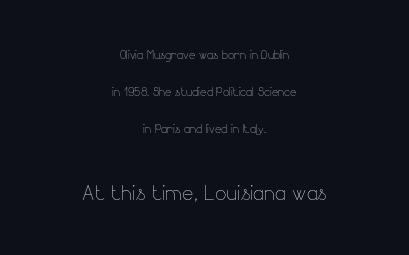
If you squint, the bottom block still reads clearly — it's the larger of the two. No italicization has been applied; the sample stays upright. Summary of vertical rhythm: relaxed, with wide interline spacing. Only glyphs here, with clear space below each row.
